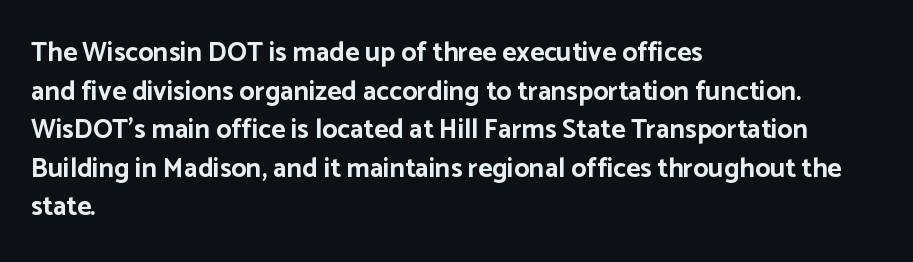
{"italic": "no", "bold": "yes", "underline": "no", "align": "left", "line_spacing": "normal", "line_spacing_ratio": 1.43, "letter_spacing": "normal", "letter_spacing_em": 0.0, "glyph_px": 27}
